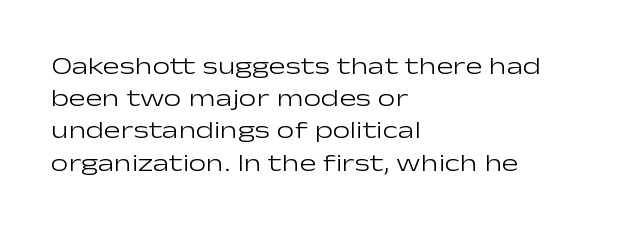
Q: Is the text bold? A: No.
Q: Is the text italic (slanted)? A: No, it is upright.
Q: Is the text underlined? A: No.
Q: How is the paragraph aligned? A: Left-aligned.
Q: Is the spacing between letters normal or unusually wide? A: Normal.
Q: Is the spacing between lines tight, normal or loose? A: Normal.
